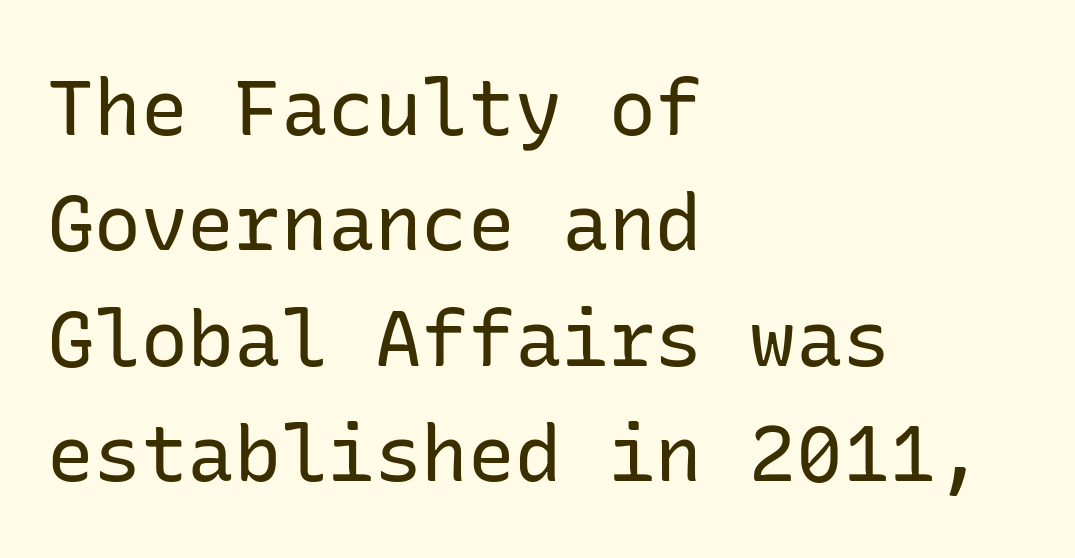
No extra ink here — the face is not bold. Notice how descenders clear the ascenders below comfortably — that's standard leading. The rendering keeps characters at their native spacing. Underline: absent. Is there any slant? The stems are plumb. All the whitespace from short lines collects on the right.
